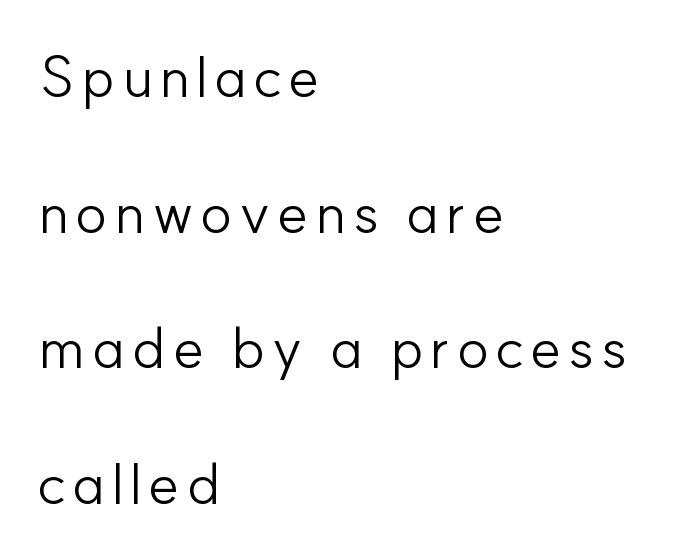
Q: Is the text bold? A: No.
Q: Is the text italic (slanted)? A: No, it is upright.
Q: Is the typeface a serif or a sans-serif typeface? A: Sans-serif.
Q: Is the text underlined? A: No.
Q: How is the paragraph aligned? A: Left-aligned.
Q: Is the spacing between lines tight, normal or loose? A: Loose.
Q: Width (condensed, normal, or wide)? A: Normal.
Q: Stroke contrast? A: Low.
Q: x-height? A: Small.
Q: Monospaced? A: No.
